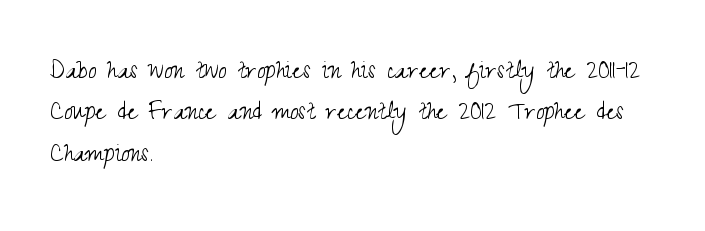
{"serif": "no", "italic": "no", "bold": "no", "weight": "light", "width": "condensed", "stroke_contrast": "medium", "x_height": "small", "monospaced": "no", "underline": "no", "align": "left", "line_spacing": "normal", "line_spacing_ratio": 1.38, "letter_spacing": "normal", "letter_spacing_em": 0.0, "glyph_px": 30}
